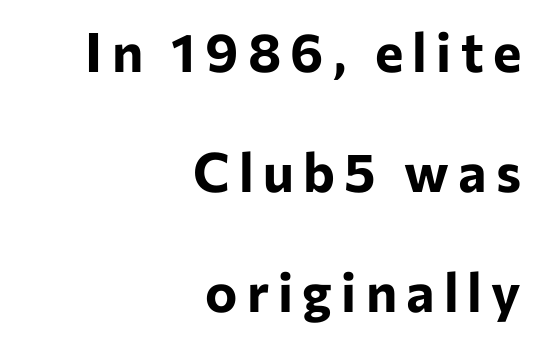
Think of a printed novel: that variable character pitch is what you see here. Descenders hang freely into open space. In CSS terms this would be text-align: right. Typographically, this falls in the sans-serif category. The letters stand straight up with perfectly vertical stems.
